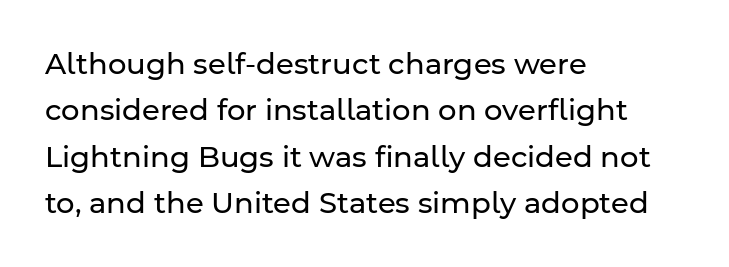
The image shows 29 px regular-weight sans-serif type, upright; set left-aligned, normal line spacing (1.6x), normal letter spacing, not underlined; low stroke contrast and a medium x-height.
